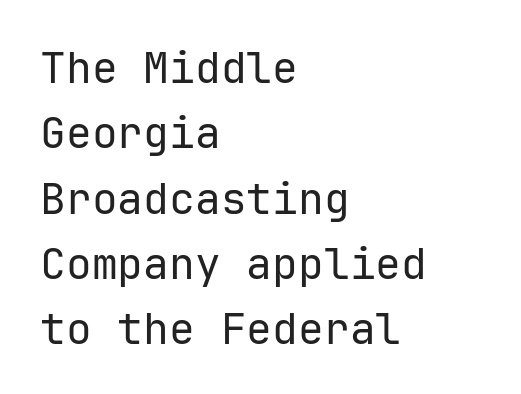
{"serif": "no", "italic": "no", "bold": "no", "weight": "regular", "width": "normal", "stroke_contrast": "low", "x_height": "medium", "monospaced": "yes", "underline": "no", "align": "left", "line_spacing": "normal", "line_spacing_ratio": 1.52, "letter_spacing": "normal", "letter_spacing_em": 0.0, "glyph_px": 43}
